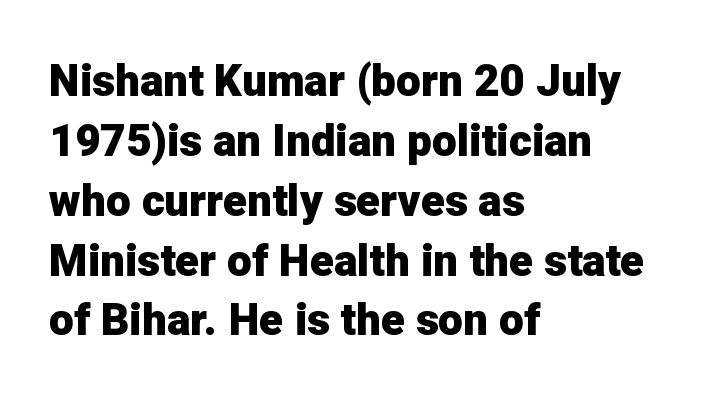
Q: Is the text bold? A: Yes.
Q: Is the text italic (slanted)? A: No, it is upright.
Q: Is the typeface a serif or a sans-serif typeface? A: Sans-serif.
Q: Is the text underlined? A: No.
Q: How is the paragraph aligned? A: Left-aligned.
Q: Is the spacing between letters normal or unusually wide? A: Normal.
Q: Is the spacing between lines tight, normal or loose? A: Normal.
Q: Width (condensed, normal, or wide)? A: Normal.
Q: Stroke contrast? A: Low.
Q: x-height? A: Medium.
Q: Monospaced? A: No.
